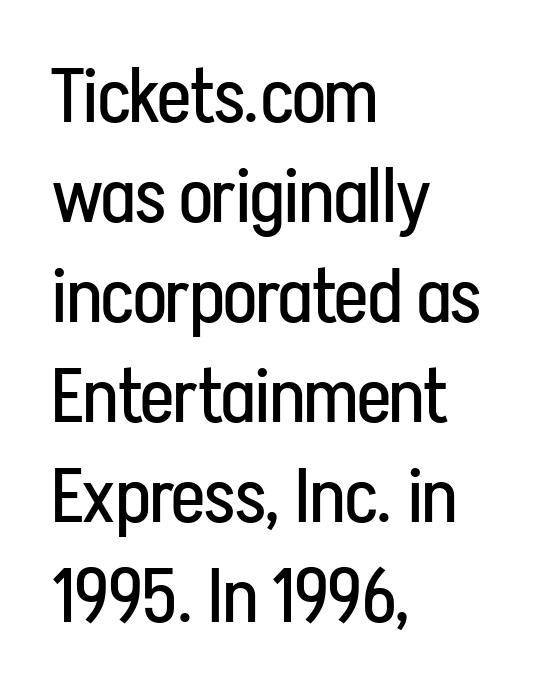
{"serif": "no", "italic": "no", "bold": "no", "weight": "regular", "width": "condensed", "stroke_contrast": "low", "x_height": "medium", "monospaced": "no", "underline": "no", "align": "left", "line_spacing": "normal", "line_spacing_ratio": 1.3, "letter_spacing": "normal", "letter_spacing_em": 0.0, "glyph_px": 77}
